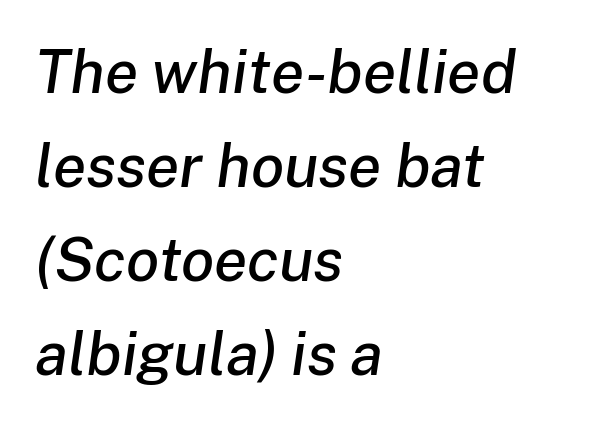
Q: Is the text italic (slanted)? A: Yes, it leans right by about 8 degrees.
Q: Is the text underlined? A: No.
Q: How is the paragraph aligned? A: Left-aligned.
Q: Is the spacing between letters normal or unusually wide? A: Normal.
Q: Is the spacing between lines tight, normal or loose? A: Normal.
Q: Width (condensed, normal, or wide)? A: Normal.
Q: Stroke contrast? A: Low.
Q: x-height? A: Medium.
Q: Monospaced? A: No.
